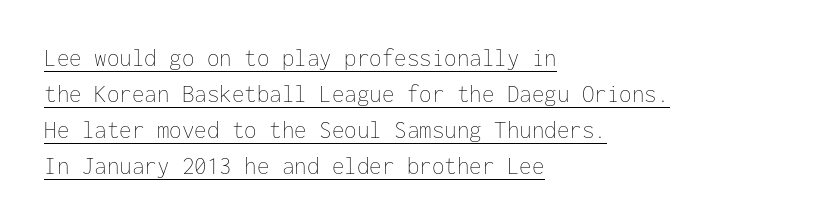
Think standard paragraph weight, or any step lighter than that. Does a line run under the words? Yes, clearly. Observe the ordinary spacing: letters are neighbours, not strangers. Which margin do the lines hug? The left one — the right edge is uneven. The letters stand upright; this is a roman face.
